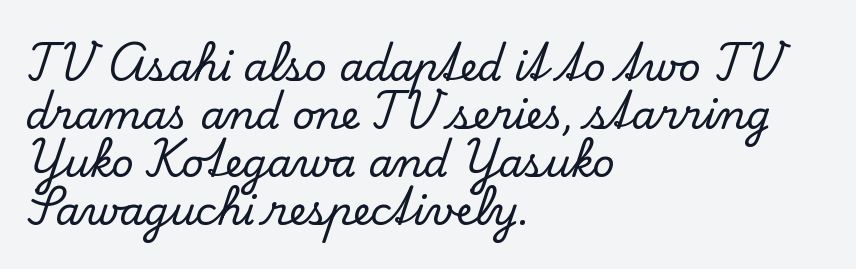
Q: Is the text italic (slanted)? A: Yes.
Q: Is the typeface a serif or a sans-serif typeface? A: Serif.
Q: Is the text underlined? A: No.
Q: How is the paragraph aligned? A: Left-aligned.
Q: Is the spacing between letters normal or unusually wide? A: Normal.
Q: Width (condensed, normal, or wide)? A: Normal.
Q: Stroke contrast? A: Low.
Q: x-height? A: Small.
Q: Monospaced? A: No.
